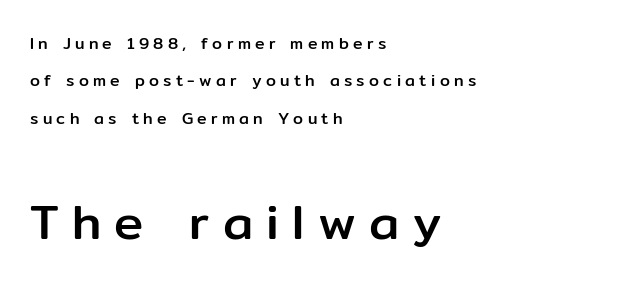
No word sits above an underline. The glyphs in this specimen are sans serif. Successive baselines arrive slowly, with a big drop between each. Style check: upright. These lines are rendered in a variable-pitch font.
